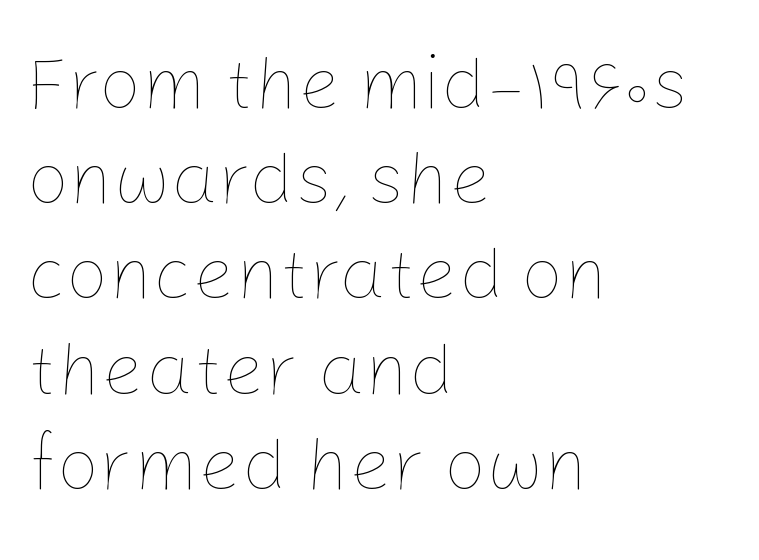
{"italic": "no", "bold": "no", "weight": "thin", "width": "normal", "stroke_contrast": "low", "x_height": "medium", "monospaced": "no", "underline": "no", "align": "left", "line_spacing": "normal", "line_spacing_ratio": 1.27, "letter_spacing": "normal", "letter_spacing_em": 0.0, "glyph_px": 75}
